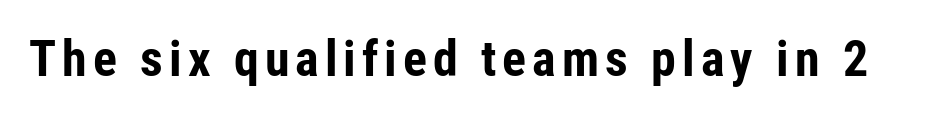
Q: Is the text bold? A: Yes.
Q: Is the text italic (slanted)? A: No, it is upright.
Q: Is the typeface a serif or a sans-serif typeface? A: Sans-serif.
Q: Is the text underlined? A: No.
Q: Width (condensed, normal, or wide)? A: Condensed.
Q: Stroke contrast? A: Low.
Q: x-height? A: Medium.
Q: Monospaced? A: No.
